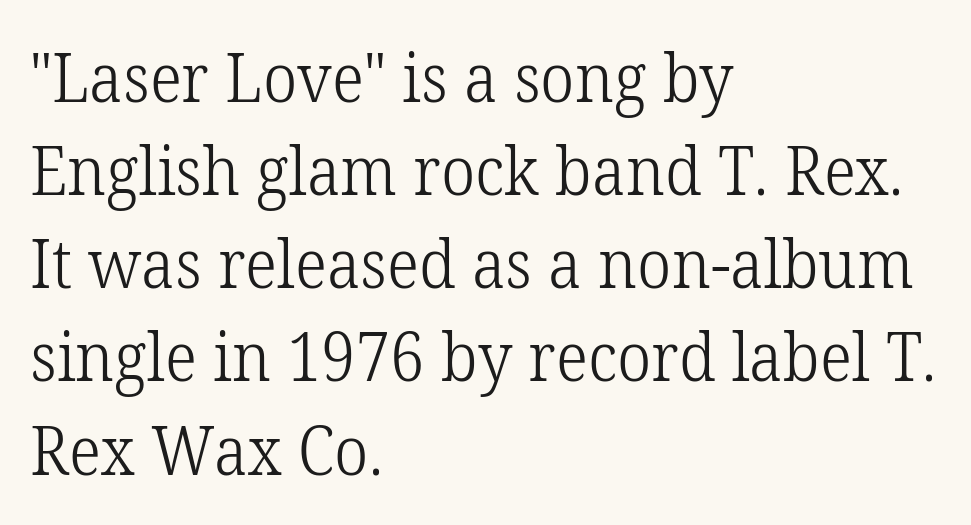
Q: Is the text bold? A: No.
Q: Is the text italic (slanted)? A: No, it is upright.
Q: Is the typeface a serif or a sans-serif typeface? A: Serif.
Q: Is the text underlined? A: No.
Q: How is the paragraph aligned? A: Left-aligned.
Q: Is the spacing between letters normal or unusually wide? A: Normal.
Q: Is the spacing between lines tight, normal or loose? A: Normal.
Q: Width (condensed, normal, or wide)? A: Normal.
Q: Stroke contrast? A: Low.
Q: x-height? A: Medium.
Q: Monospaced? A: No.
